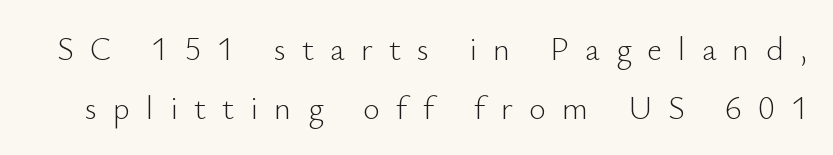
{"serif": "no", "italic": "no", "bold": "no", "weight": "light", "width": "normal", "stroke_contrast": "low", "x_height": "small", "monospaced": "no", "underline": "no", "line_spacing_ratio": 1.79, "letter_spacing": "wide", "letter_spacing_em": 0.48, "glyph_px": 33}
